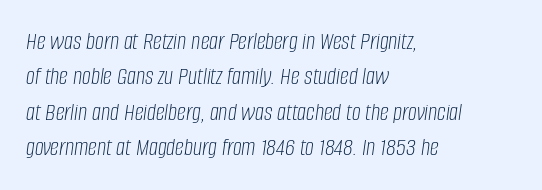
Q: Is the text bold? A: No.
Q: Is the text italic (slanted)? A: Yes, it leans right by about 8 degrees.
Q: Is the text underlined? A: No.
Q: How is the paragraph aligned? A: Left-aligned.
Q: Is the spacing between letters normal or unusually wide? A: Normal.
Q: Is the spacing between lines tight, normal or loose? A: Normal.
